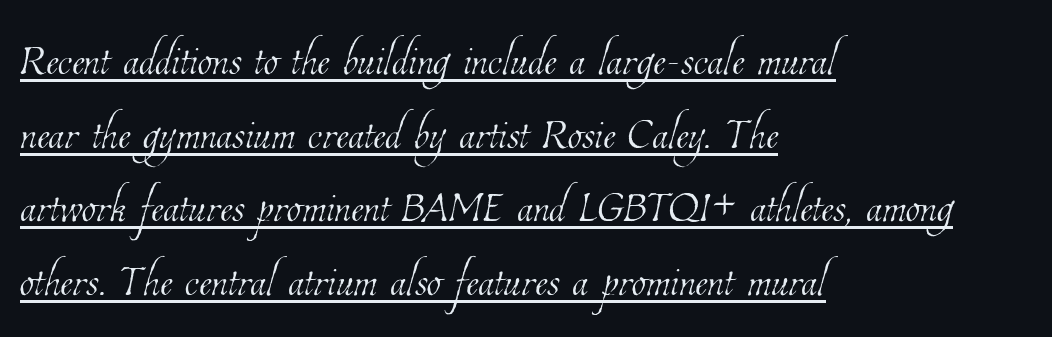
The image shows 59 px thin, condensed type; set left-aligned, normal line spacing (1.25x), normal letter spacing, underlined; low stroke contrast and a medium x-height.
